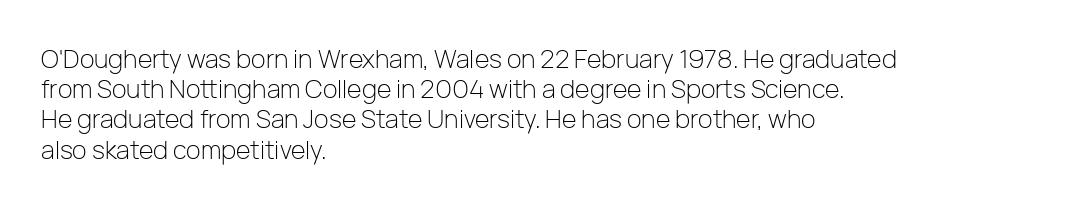
Q: Is the text bold? A: No.
Q: Is the text italic (slanted)? A: No, it is upright.
Q: Is the text underlined? A: No.
Q: How is the paragraph aligned? A: Left-aligned.
Q: Is the spacing between letters normal or unusually wide? A: Normal.
